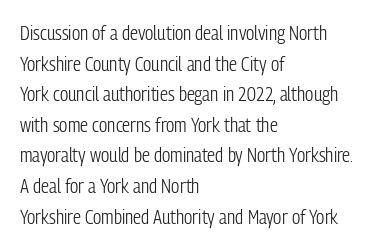
If you drew a line through each stem, it would be perfectly vertical. Students, observe: this is what conventionally led text looks like. Alignment: flush left. Decoration check: the copy has no underline.
